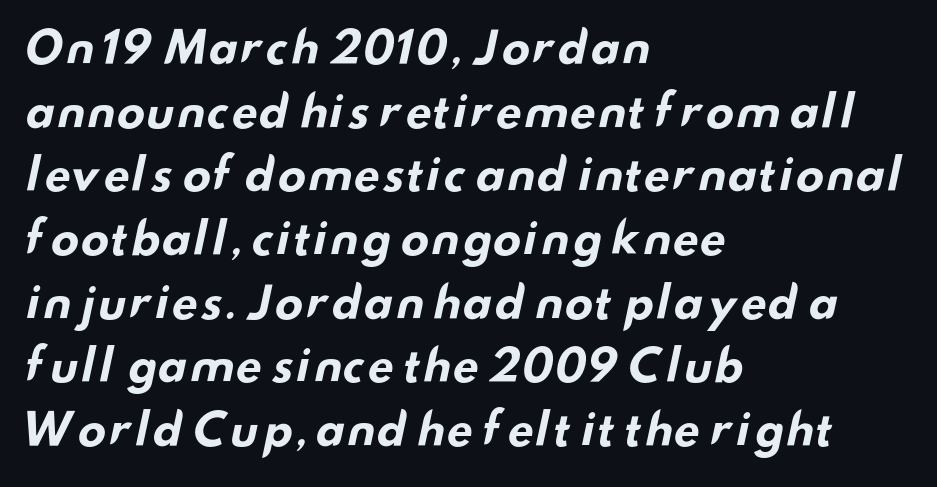
Q: Is the text bold? A: Yes.
Q: Is the typeface a serif or a sans-serif typeface? A: Sans-serif.
Q: Is the text underlined? A: No.
Q: How is the paragraph aligned? A: Left-aligned.
Q: Is the spacing between letters normal or unusually wide? A: Normal.
Q: Is the spacing between lines tight, normal or loose? A: Normal.
Q: Width (condensed, normal, or wide)? A: Wide.
Q: Stroke contrast? A: Low.
Q: x-height? A: Small.
Q: Monospaced? A: No.
